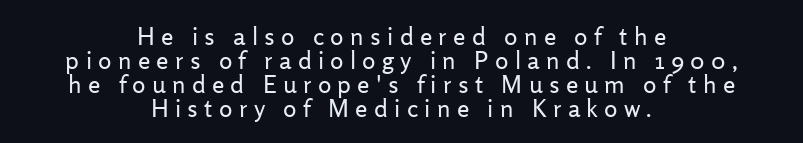
The rag falls on both sides of this text block equally. Ascenders rise straight up at ninety degrees. The type is letterspaced generously, with wide tracking. A clean baseline with only descenders dipping below it.
